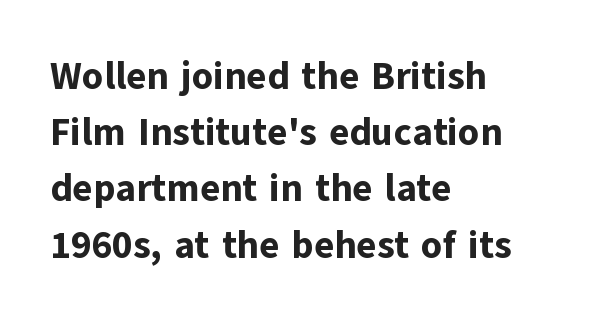
Honestly, the row spacing looks completely unremarkable. No feet cap the strokes, marking this as sans-serif type. Proportional: the letters do not fall into vertical columns. Just letters on the line, the space beneath them empty. The paragraph has a hard left edge and a soft right edge. Posture: straight, roman, zero tilt.
